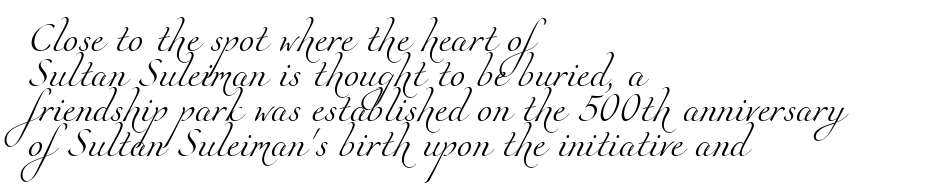
Q: Is the text bold? A: No.
Q: Is the typeface a serif or a sans-serif typeface? A: Serif.
Q: Is the text underlined? A: No.
Q: How is the paragraph aligned? A: Left-aligned.
Q: Is the spacing between letters normal or unusually wide? A: Normal.
Q: Is the spacing between lines tight, normal or loose? A: Normal.
Q: Width (condensed, normal, or wide)? A: Normal.
Q: Stroke contrast? A: Medium.
Q: x-height? A: Small.
Q: Monospaced? A: No.
